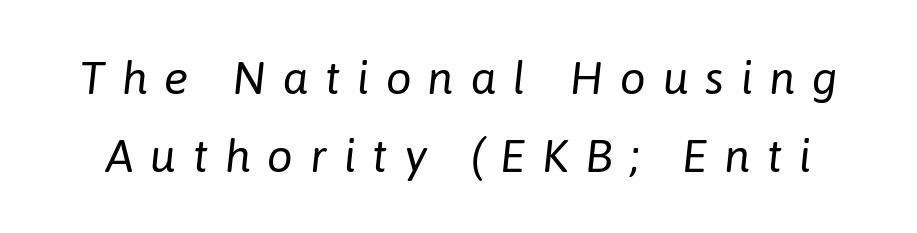
The specimen omits any rule beneath the text block's lines. These lines are rendered in a variable-pitch font. Weight: not bold — regular or lighter. Leading: standard. Characters are canted at an angle relative to the baseline's perpendicular.
